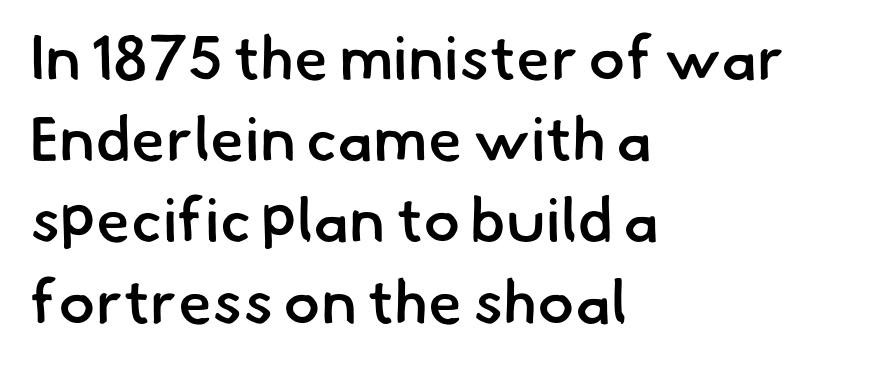
Each word holds together tightly as a unit, with standard inter-letter gaps. One glance says typical: line gaps are just what's usual. Underlining? Definitely not there. You can tell from the bare stems that sans-serif type was used. The text block is weighted toward the left margin, trailing off unevenly rightward.
